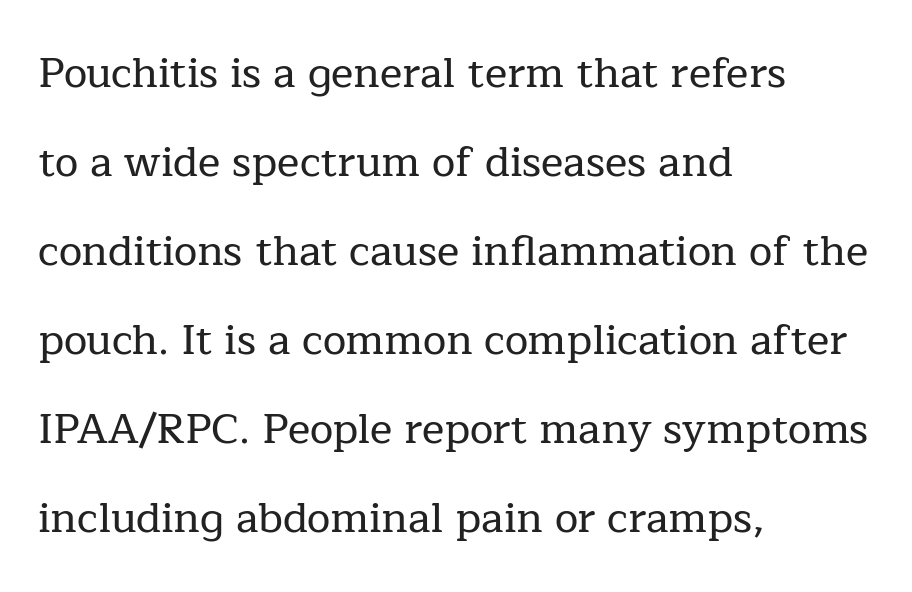
Q: Is the text italic (slanted)? A: No, it is upright.
Q: Is the typeface a serif or a sans-serif typeface? A: Serif.
Q: Is the text underlined? A: No.
Q: How is the paragraph aligned? A: Left-aligned.
Q: Is the spacing between letters normal or unusually wide? A: Normal.
Q: Is the spacing between lines tight, normal or loose? A: Loose.
Q: Width (condensed, normal, or wide)? A: Normal.
Q: Stroke contrast? A: Low.
Q: x-height? A: Medium.
Q: Monospaced? A: No.
